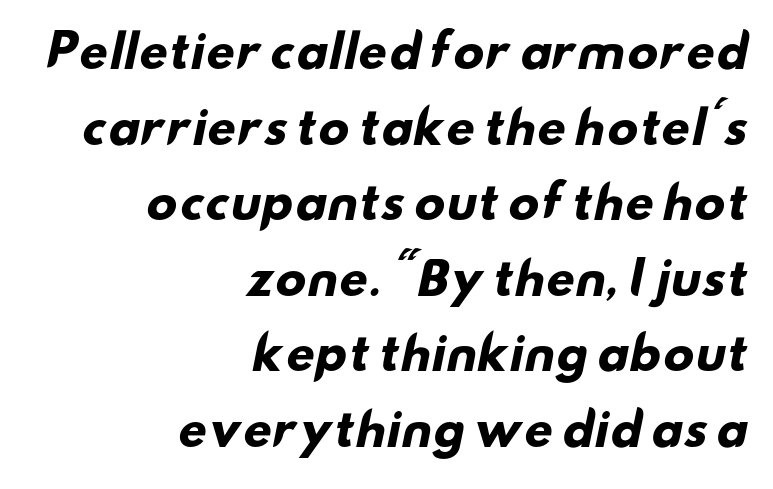
Q: Is the text bold? A: Yes.
Q: Is the typeface a serif or a sans-serif typeface? A: Sans-serif.
Q: Is the text underlined? A: No.
Q: How is the paragraph aligned? A: Right-aligned.
Q: Is the spacing between letters normal or unusually wide? A: Normal.
Q: Is the spacing between lines tight, normal or loose? A: Normal.
Q: Width (condensed, normal, or wide)? A: Wide.
Q: Stroke contrast? A: Low.
Q: x-height? A: Small.
Q: Monospaced? A: No.
